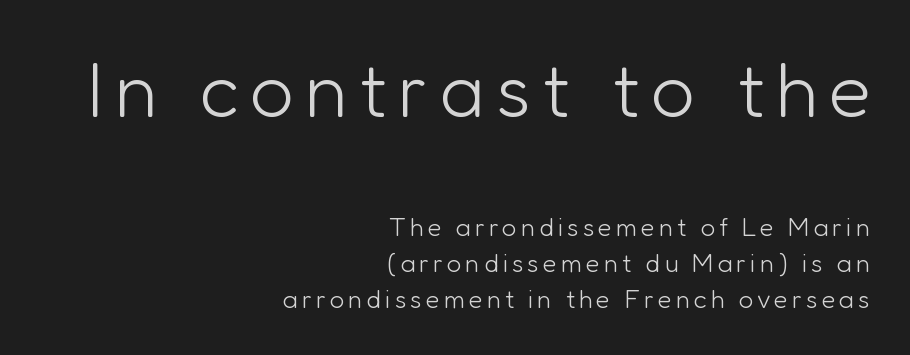
Q: Is the text bold? A: No.
Q: Is the text italic (slanted)? A: No, it is upright.
Q: Is the typeface a serif or a sans-serif typeface? A: Sans-serif.
Q: Is the text underlined? A: No.
Q: How is the paragraph aligned? A: Right-aligned.
Q: Is the spacing between lines tight, normal or loose? A: Normal.
Q: Which block of text is set in a larger size, the first (top) or the second (bottom)? A: The first (top) one.
Q: Width (condensed, normal, or wide)? A: Normal.
Q: Stroke contrast? A: Low.
Q: x-height? A: Medium.
Q: Monospaced? A: No.
